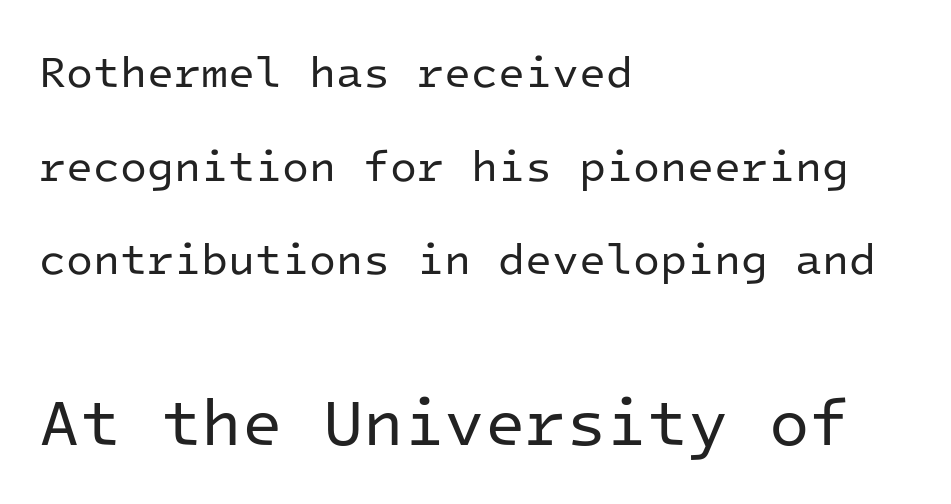
{"serif": "no", "italic": "no", "bold": "no", "weight": "regular", "width": "normal", "stroke_contrast": "low", "x_height": "medium", "monospaced": "yes", "underline": "no", "align": "left", "line_spacing": "loose", "line_spacing_ratio": 2.13, "letter_spacing": "normal", "letter_spacing_em": 0.0, "larger_block": "second", "size_ratio": 1.5, "glyph_px": 66}
